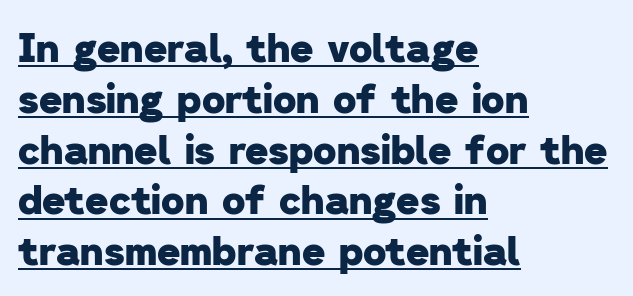
{"serif": "no", "bold": "yes", "weight": "heavy", "width": "normal", "stroke_contrast": "low", "x_height": "medium", "monospaced": "no", "underline": "yes", "align": "left", "line_spacing": "normal", "line_spacing_ratio": 1.27, "letter_spacing": "normal", "letter_spacing_em": 0.0, "glyph_px": 40}
